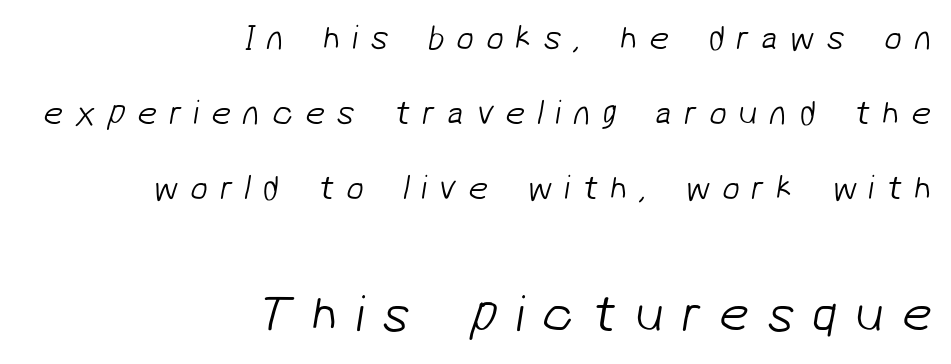
Q: Is the text bold? A: No.
Q: Is the typeface a serif or a sans-serif typeface? A: Sans-serif.
Q: Is the text underlined? A: No.
Q: How is the paragraph aligned? A: Right-aligned.
Q: Is the spacing between letters normal or unusually wide? A: Unusually wide.
Q: Is the spacing between lines tight, normal or loose? A: Loose.
Q: Which block of text is set in a larger size, the first (top) or the second (bottom)? A: The second (bottom) one.
Q: Width (condensed, normal, or wide)? A: Normal.
Q: Stroke contrast? A: Low.
Q: x-height? A: Medium.
Q: Monospaced? A: No.
